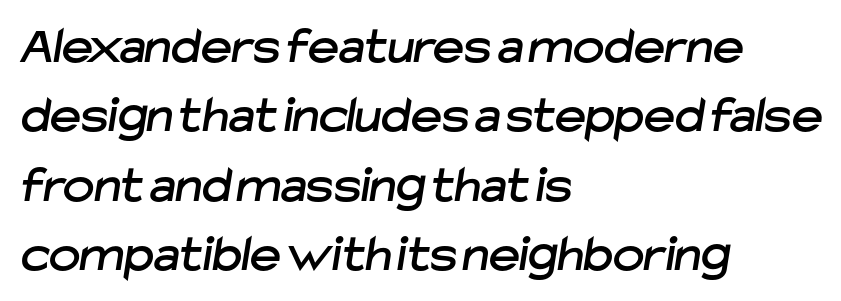
Proportional: the letters do not fall into vertical columns. Nothing sits at the stroke ends, so this counts as sans-serif. The leading is moderate, giving the passage an even texture. Underlining? Definitely not there.
